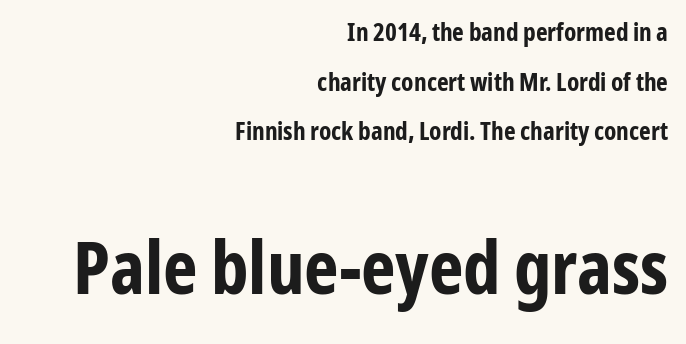
{"serif": "no", "italic": "no", "bold": "yes", "weight": "bold", "width": "condensed", "stroke_contrast": "low", "x_height": "medium", "monospaced": "no", "underline": "no", "align": "right", "line_spacing": "loose", "line_spacing_ratio": 1.99, "letter_spacing": "normal", "letter_spacing_em": 0.0, "larger_block": "second", "size_ratio": 2.96, "glyph_px": 74}
